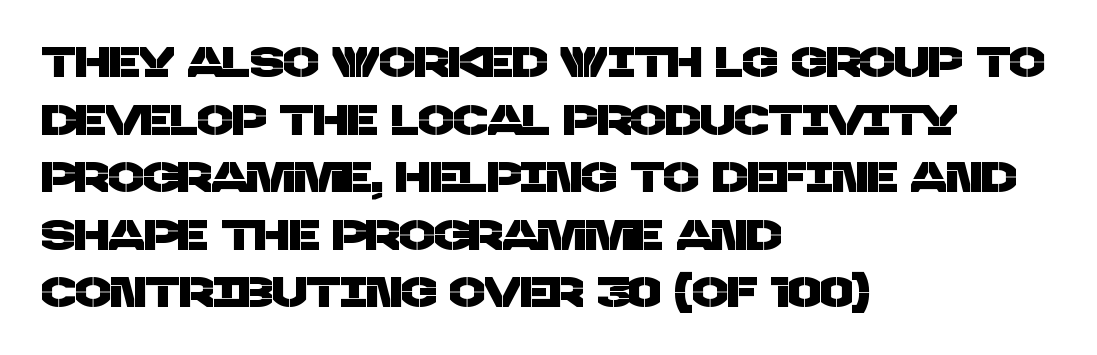
{"serif": "no", "width": "normal", "stroke_contrast": "low", "x_height": "large", "monospaced": "no", "underline": "no", "align": "left", "line_spacing": "normal", "line_spacing_ratio": 1.37, "letter_spacing": "normal", "letter_spacing_em": 0.0, "glyph_px": 42}
